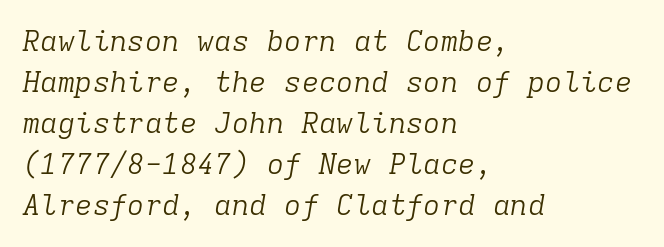
Q: Is the text bold? A: No.
Q: Is the text italic (slanted)? A: Yes, it leans right by about 9 degrees.
Q: Is the typeface a serif or a sans-serif typeface? A: Serif.
Q: Is the text underlined? A: No.
Q: How is the paragraph aligned? A: Left-aligned.
Q: Is the spacing between letters normal or unusually wide? A: Normal.
Q: Is the spacing between lines tight, normal or loose? A: Normal.
Q: Width (condensed, normal, or wide)? A: Normal.
Q: Stroke contrast? A: Low.
Q: x-height? A: Medium.
Q: Monospaced? A: Yes.
